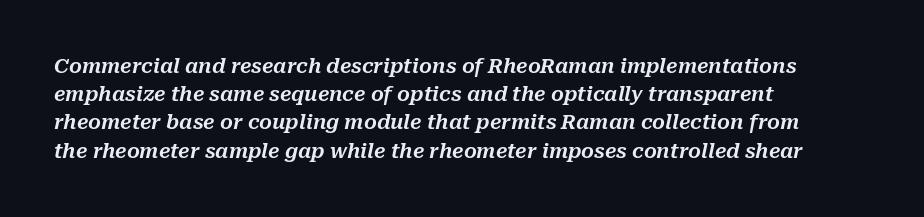
The image shows 20 px text type, italic (leaning right); set left-aligned, normal line spacing (1.41x), normal letter spacing, not underlined.
